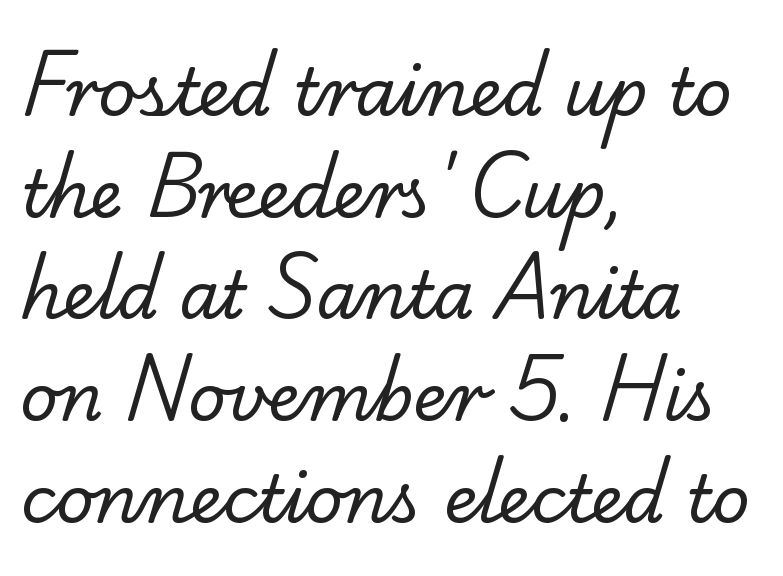
The image shows 66 px regular-weight type; set left-aligned, normal line spacing (1.54x), normal letter spacing, not underlined; low stroke contrast and a small x-height.
